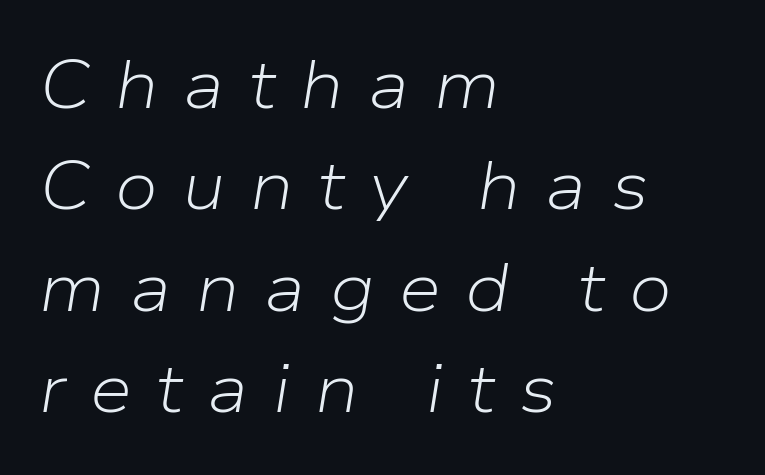
Q: Is the text bold? A: No.
Q: Is the text italic (slanted)? A: Yes, it leans right by about 9 degrees.
Q: Is the text underlined? A: No.
Q: How is the paragraph aligned? A: Left-aligned.
Q: Is the spacing between letters normal or unusually wide? A: Unusually wide.
Q: Is the spacing between lines tight, normal or loose? A: Normal.
Q: Width (condensed, normal, or wide)? A: Normal.
Q: Stroke contrast? A: Low.
Q: x-height? A: Medium.
Q: Monospaced? A: No.
